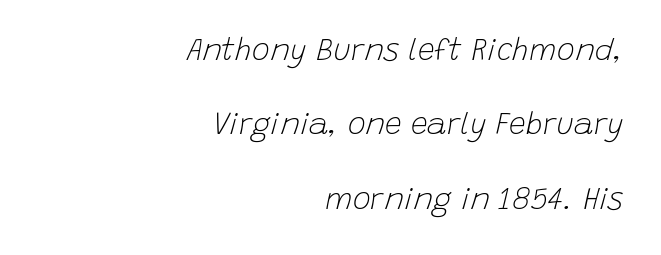
{"italic": "yes", "lean": "right", "slant_degrees": 15, "bold": "no", "weight": "light", "width": "normal", "stroke_contrast": "low", "x_height": "large", "monospaced": "no", "underline": "no", "align": "right", "line_spacing": "loose", "line_spacing_ratio": 2.48, "letter_spacing": "normal", "letter_spacing_em": 0.0, "glyph_px": 30}
